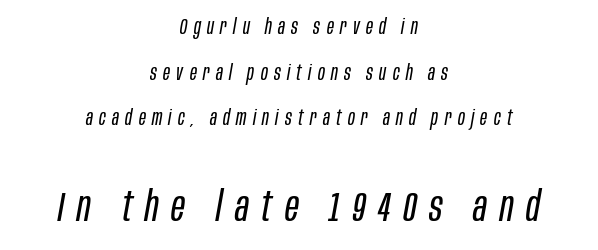
{"italic": "yes", "lean": "right", "slant_degrees": 10, "bold": "no", "weight": "regular", "width": "condensed", "stroke_contrast": "low", "x_height": "large", "monospaced": "no", "underline": "no", "align": "center", "line_spacing": "loose", "line_spacing_ratio": 2.17, "letter_spacing": "wide", "letter_spacing_em": 0.3, "larger_block": "second", "size_ratio": 2.0, "glyph_px": 42}
